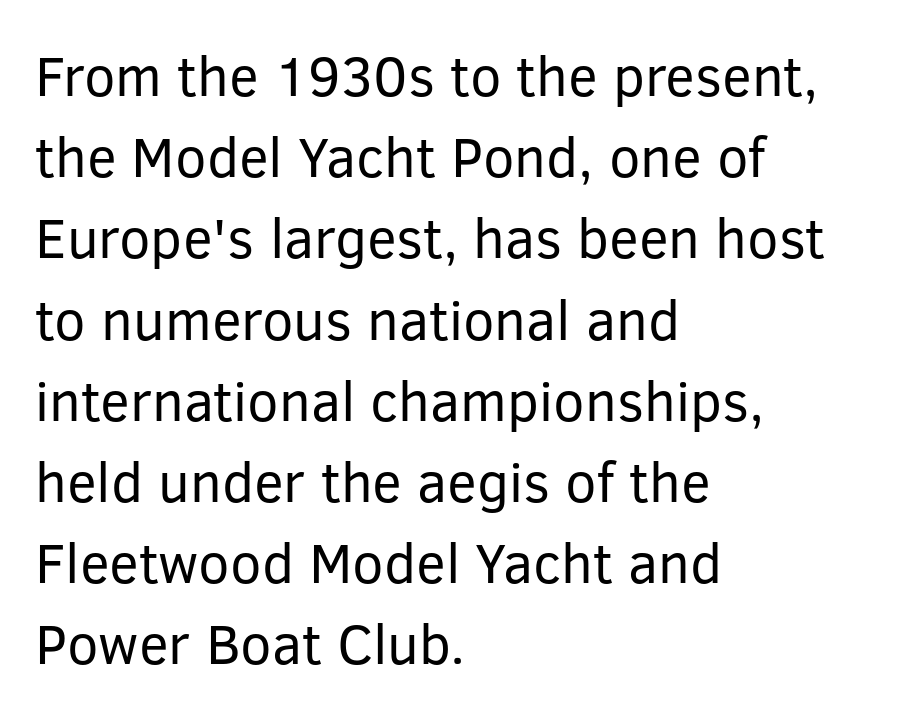
Q: Is the text bold? A: No.
Q: Is the text italic (slanted)? A: No, it is upright.
Q: Is the typeface a serif or a sans-serif typeface? A: Sans-serif.
Q: Is the text underlined? A: No.
Q: How is the paragraph aligned? A: Left-aligned.
Q: Is the spacing between letters normal or unusually wide? A: Normal.
Q: Is the spacing between lines tight, normal or loose? A: Normal.
Q: Width (condensed, normal, or wide)? A: Normal.
Q: Stroke contrast? A: Low.
Q: x-height? A: Medium.
Q: Monospaced? A: No.
